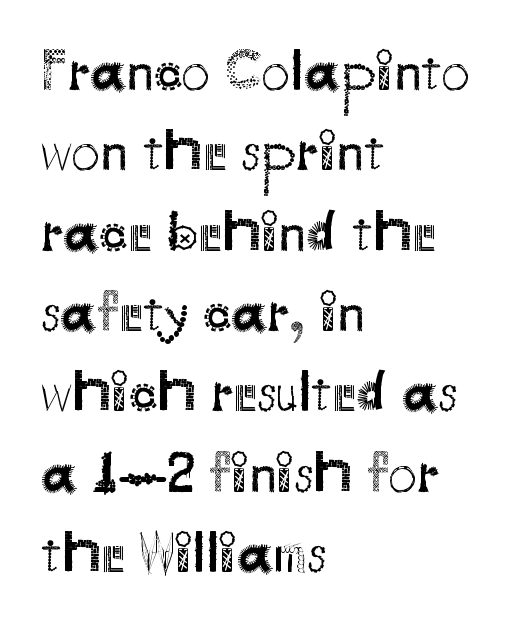
{"serif": "no", "italic": "no", "bold": "no", "weight": "regular", "width": "normal", "stroke_contrast": "medium", "x_height": "small", "monospaced": "no", "underline": "no", "align": "left", "line_spacing": "normal", "line_spacing_ratio": 1.41, "letter_spacing": "normal", "letter_spacing_em": 0.0, "glyph_px": 57}
